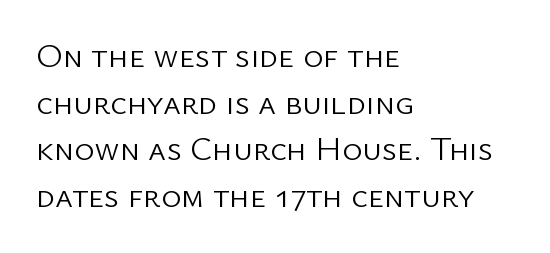
The image shows 34 px light sans-serif type, upright; set left-aligned, normal line spacing (1.37x), normal letter spacing, not underlined; low stroke contrast and a medium x-height.
